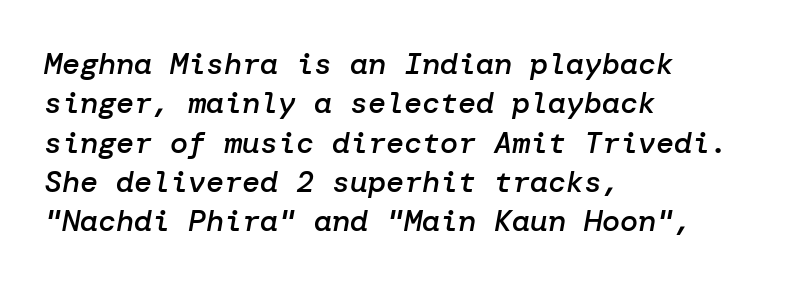
The image shows 30 px semibold type, italic (leaning right); set left-aligned, normal line spacing (1.31x), normal letter spacing, not underlined; low stroke contrast and a medium x-height.
